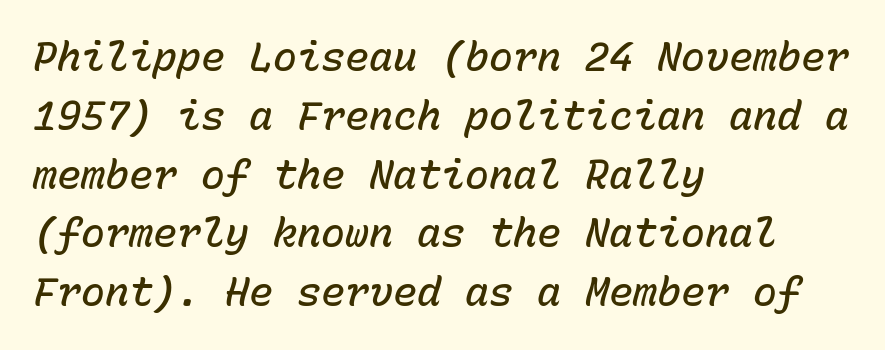
Q: Is the text bold? A: Semi-bold.
Q: Is the text italic (slanted)? A: Yes, it leans right by about 15 degrees.
Q: Is the text underlined? A: No.
Q: How is the paragraph aligned? A: Left-aligned.
Q: Is the spacing between letters normal or unusually wide? A: Normal.
Q: Is the spacing between lines tight, normal or loose? A: Normal.
Q: Width (condensed, normal, or wide)? A: Normal.
Q: Stroke contrast? A: Low.
Q: x-height? A: Medium.
Q: Monospaced? A: Yes.
